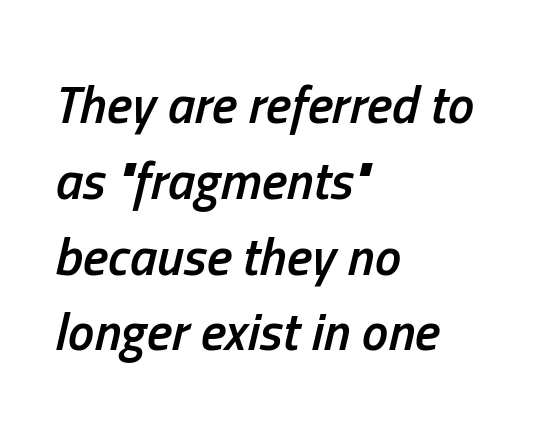
The image shows 53 px semibold, condensed type, italic (leaning right); set left-aligned, normal line spacing (1.43x), normal letter spacing, not underlined; low stroke contrast and a medium x-height.
